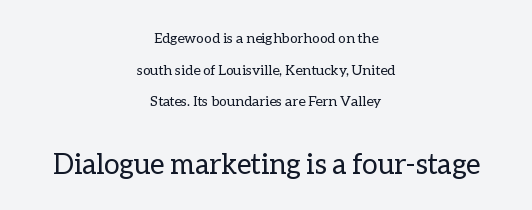
You could not count columns in this text — the font is proportionally spaced. Is this a heavy cut? Hardly; it is regular or lighter. The space directly below the letters is spotless. The lettering holds an erect, upright posture throughout. Scale increases going downward across the two blocks.
